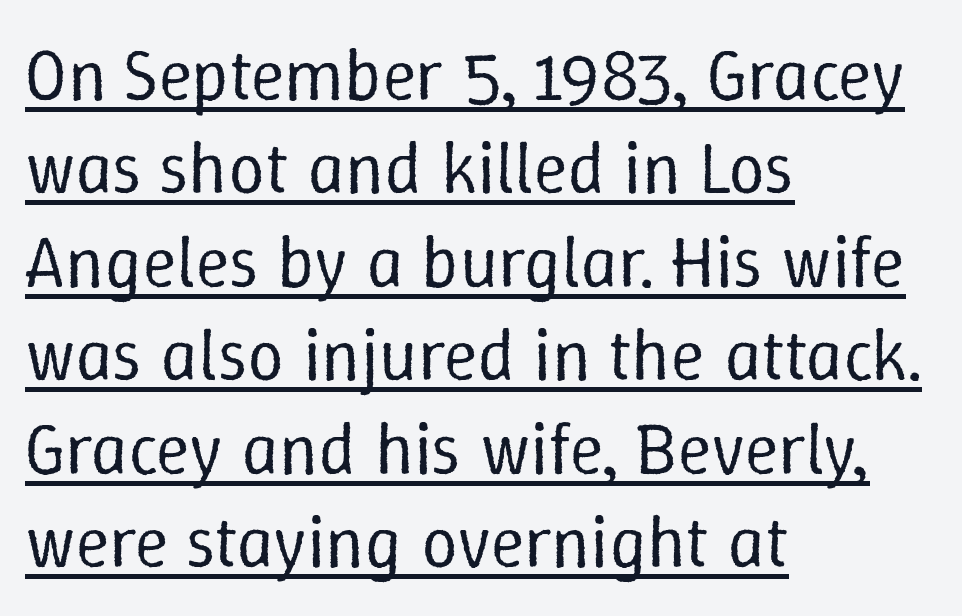
Ascenders rise straight up at ninety degrees. The rows are spaced the way most documents space them. Varying glyph widths throughout — classic text-font behaviour. Counters stay open thanks to moderate or lighter strokes. Every word sits above its own underline.
